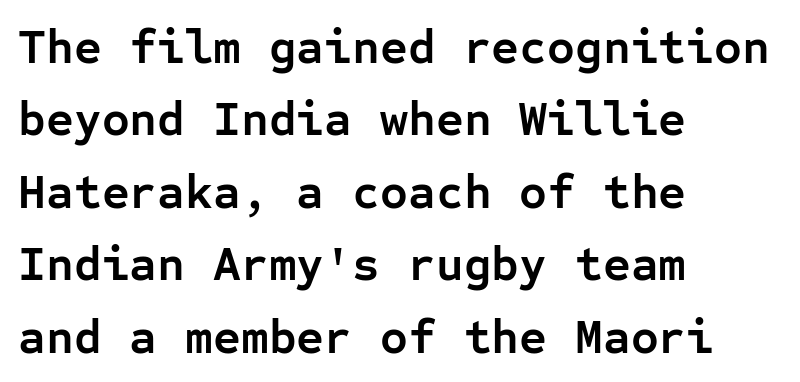
There is no visible air inserted between adjacent glyphs. A full-strength bold gives these letters their thick strokes. Short and long lines alike share a common starting point at left. A clean baseline with only descenders dipping below it. The passage shown stacks its lines at a standard gap. This is roman type, the default non-slanted kind.
